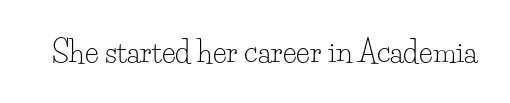
Q: Is the text bold? A: No.
Q: Is the text italic (slanted)? A: No, it is upright.
Q: Is the typeface a serif or a sans-serif typeface? A: Serif.
Q: Is the text underlined? A: No.
Q: Is the spacing between letters normal or unusually wide? A: Normal.
Q: Width (condensed, normal, or wide)? A: Normal.
Q: Stroke contrast? A: Low.
Q: x-height? A: Small.
Q: Monospaced? A: No.
